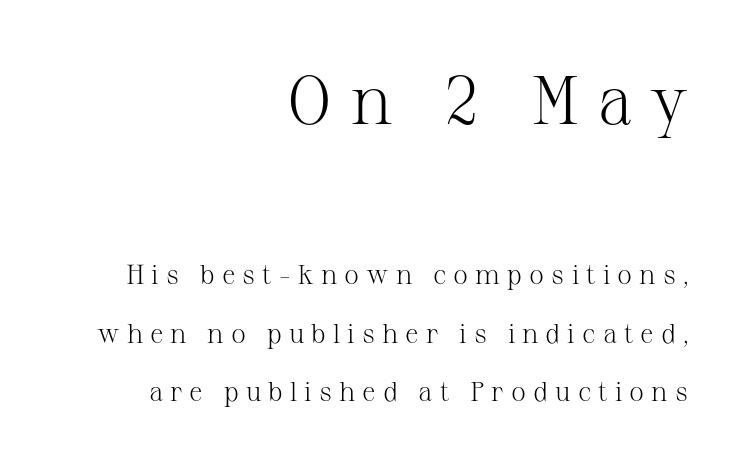
{"serif": "yes", "italic": "no", "bold": "no", "weight": "light", "width": "normal", "stroke_contrast": "medium", "x_height": "medium", "monospaced": "no", "underline": "no", "align": "right", "line_spacing": "loose", "line_spacing_ratio": 2.17, "letter_spacing": "wide", "letter_spacing_em": 0.26, "larger_block": "first", "size_ratio": 2.52, "glyph_px": 68}
